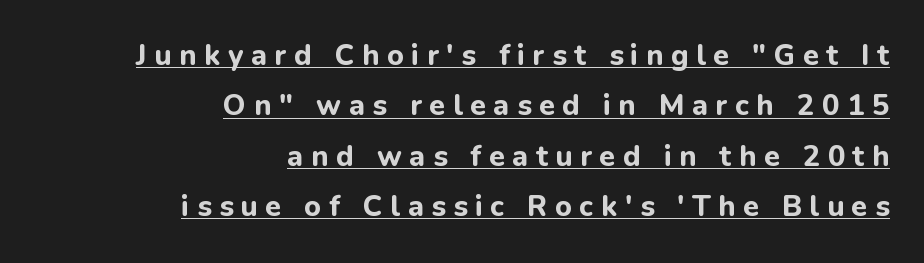
The image shows 29 px bold sans-serif type, upright; set right-aligned, line spacing 1.74x, unusually wide letter spacing (+0.26 em), underlined; low stroke contrast and a medium x-height.
